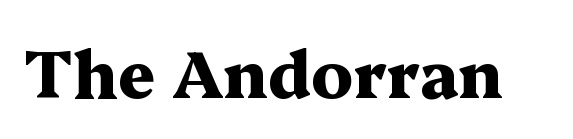
Q: Is the text bold? A: Yes.
Q: Is the text italic (slanted)? A: No, it is upright.
Q: Is the typeface a serif or a sans-serif typeface? A: Serif.
Q: Is the text underlined? A: No.
Q: Is the spacing between letters normal or unusually wide? A: Normal.
Q: Width (condensed, normal, or wide)? A: Wide.
Q: Stroke contrast? A: Medium.
Q: x-height? A: Medium.
Q: Monospaced? A: No.
